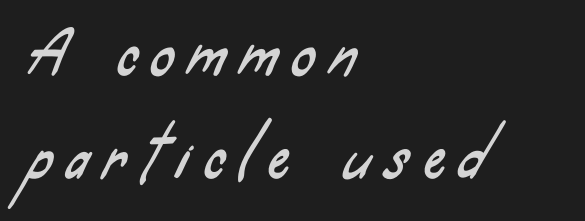
{"serif": "no", "width": "condensed", "stroke_contrast": "low", "x_height": "small", "monospaced": "no", "underline": "no", "align": "left", "line_spacing_ratio": 1.78, "letter_spacing": "wide", "letter_spacing_em": 0.27, "glyph_px": 58}
